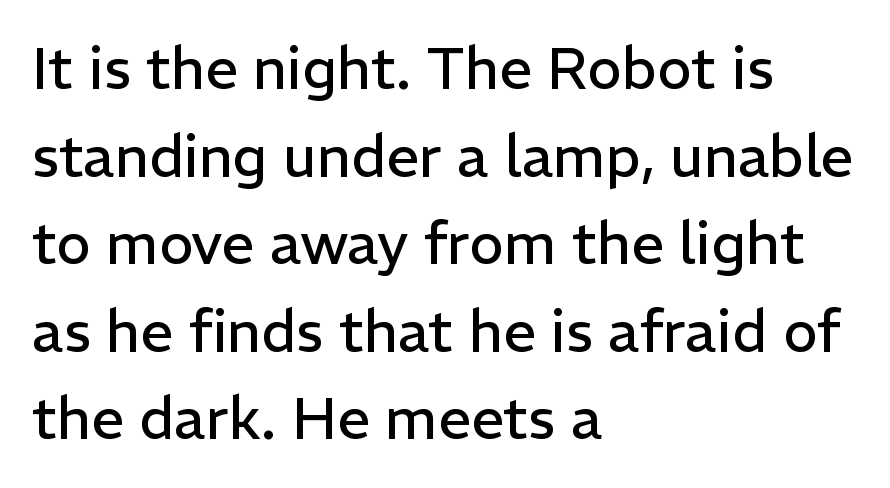
{"serif": "no", "italic": "no", "bold": "no", "weight": "regular", "width": "normal", "stroke_contrast": "low", "x_height": "medium", "monospaced": "no", "underline": "no", "align": "left", "line_spacing": "normal", "line_spacing_ratio": 1.51, "letter_spacing": "normal", "letter_spacing_em": 0.0, "glyph_px": 58}
